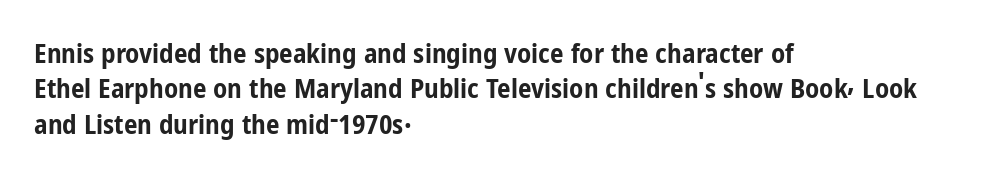
A clean baseline with only descenders dipping below it. These lines stack with their left ends in a neat column. Regular leading. Pretty heavy lettering here — definitely bold. Does extra space separate the letters? No, they use regular spacing.
